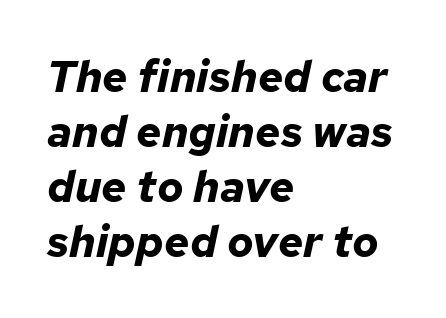
The image shows 44 px bold type, italic (leaning right); set left-aligned, normal line spacing (1.25x), normal letter spacing, not underlined; low stroke contrast and a medium x-height.
